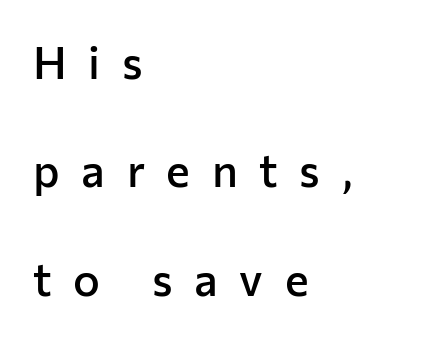
The image shows 45 px semibold sans-serif type, upright; set left-aligned, loose line spacing (2.41x), unusually wide letter spacing (+0.48 em), not underlined; low stroke contrast and a medium x-height.
